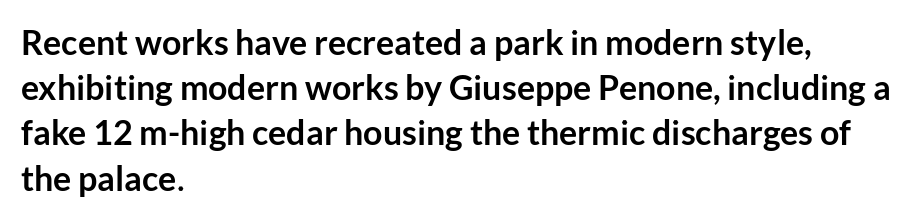
The image shows 34 px semibold sans-serif type, upright; set left-aligned, normal line spacing (1.33x), normal letter spacing, not underlined; low stroke contrast and a medium x-height.
